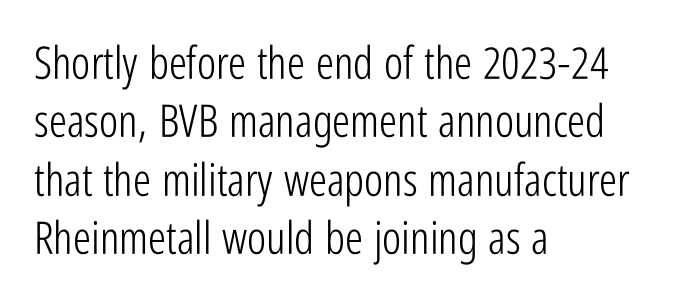
{"serif": "no", "italic": "no", "bold": "no", "weight": "light", "width": "condensed", "stroke_contrast": "low", "x_height": "medium", "monospaced": "no", "underline": "no", "align": "left", "line_spacing": "normal", "line_spacing_ratio": 1.3, "letter_spacing": "normal", "letter_spacing_em": 0.0, "glyph_px": 45}
